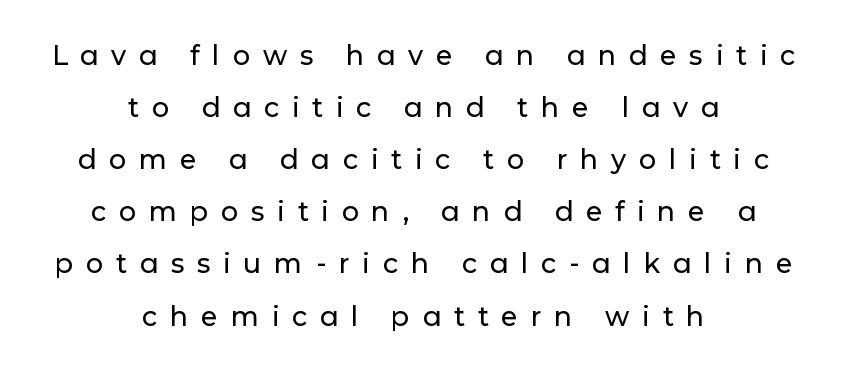
{"italic": "no", "underline": "no", "align": "center", "line_spacing": "loose", "line_spacing_ratio": 1.93, "letter_spacing": "wide", "letter_spacing_em": 0.47, "glyph_px": 27}
